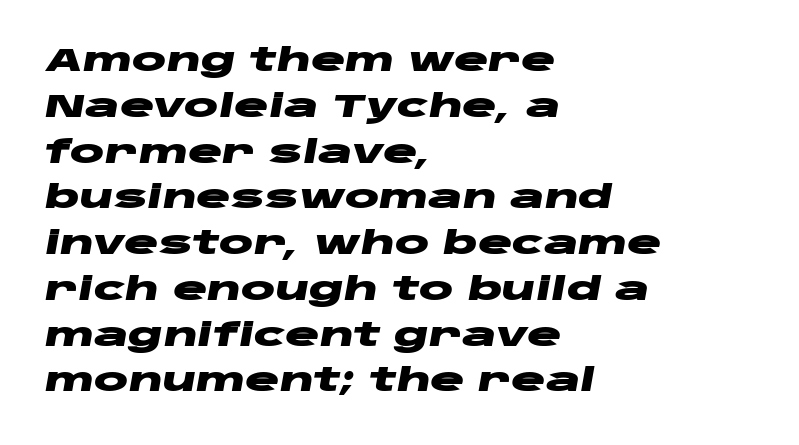
The rendering uses a moderate line-height, typical for paragraphs. In terms of letterspacing, this is plain default setting. On the weight axis this lands at bold, roughly 700. These lines are rendered in a variable-pitch font. The font's italic variant was chosen for this text.
